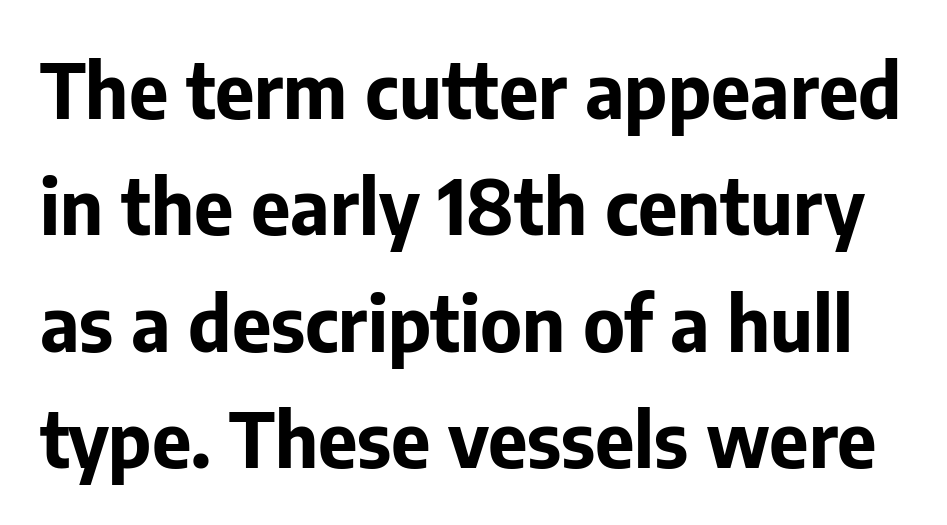
A full-strength bold gives these letters their thick strokes. The typography opts for an upright posture over an oblique one. The string is rendered with underlining switched off. Honestly, the letter spacing is just normal — you wouldn't notice it.
